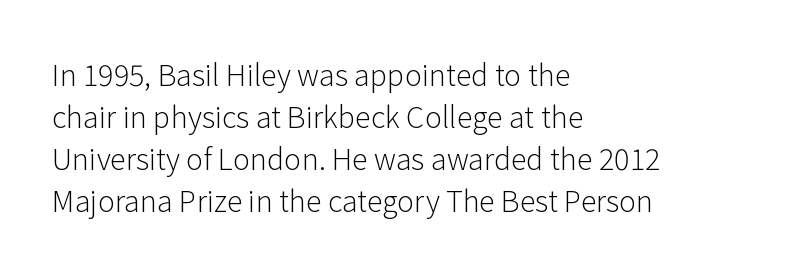
Q: Is the text bold? A: No.
Q: Is the text italic (slanted)? A: No, it is upright.
Q: Is the typeface a serif or a sans-serif typeface? A: Sans-serif.
Q: Is the text underlined? A: No.
Q: How is the paragraph aligned? A: Left-aligned.
Q: Is the spacing between letters normal or unusually wide? A: Normal.
Q: Is the spacing between lines tight, normal or loose? A: Normal.
Q: Width (condensed, normal, or wide)? A: Normal.
Q: Stroke contrast? A: Low.
Q: x-height? A: Medium.
Q: Monospaced? A: No.
